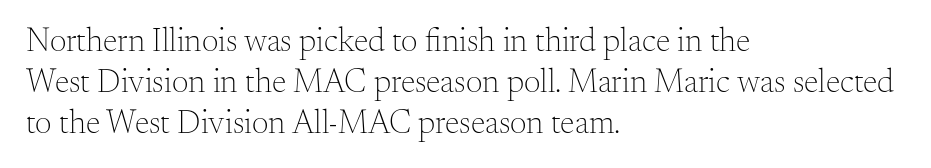
{"serif": "yes", "italic": "no", "bold": "no", "weight": "light", "width": "normal", "stroke_contrast": "medium", "x_height": "small", "monospaced": "no", "underline": "no", "align": "left", "line_spacing_ratio": 1.24, "letter_spacing": "normal", "letter_spacing_em": 0.0, "glyph_px": 33}
